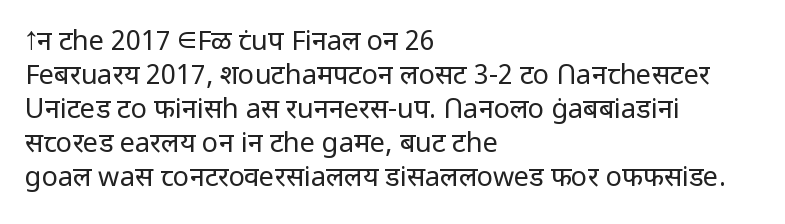
{"italic": "no", "bold": "no", "underline": "no", "align": "left", "line_spacing": "normal", "line_spacing_ratio": 1.26, "letter_spacing": "normal", "letter_spacing_em": 0.0, "glyph_px": 27}
